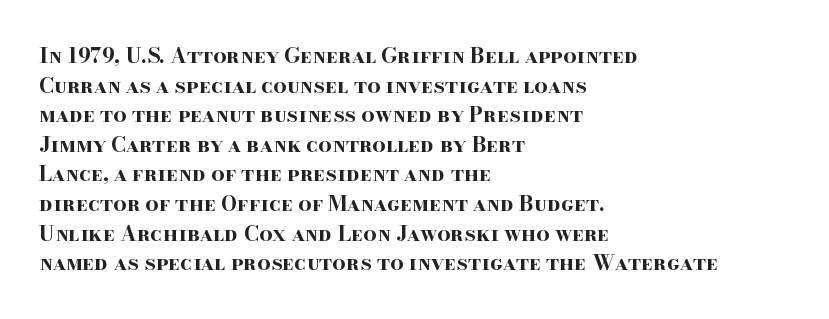
{"italic": "no", "bold": "yes", "underline": "no", "align": "left", "line_spacing": "normal", "line_spacing_ratio": 1.41, "letter_spacing": "normal", "letter_spacing_em": 0.0, "glyph_px": 21}
